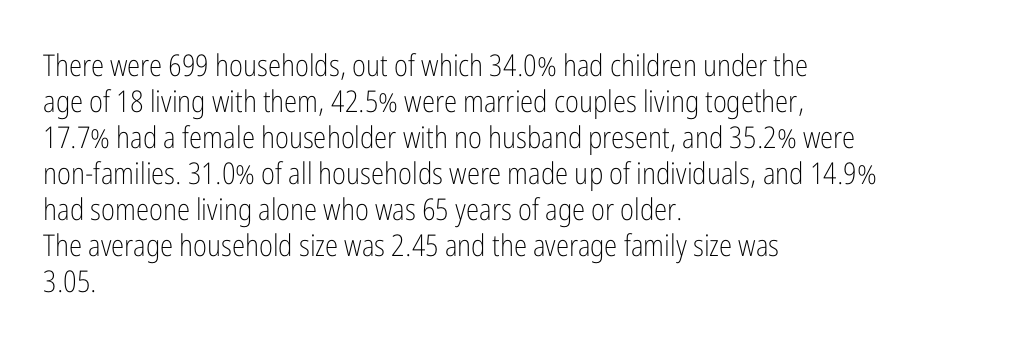
{"serif": "no", "italic": "no", "bold": "no", "weight": "light", "width": "condensed", "stroke_contrast": "low", "x_height": "medium", "monospaced": "no", "underline": "no", "align": "left", "line_spacing_ratio": 1.2, "letter_spacing": "normal", "letter_spacing_em": 0.0, "glyph_px": 30}
